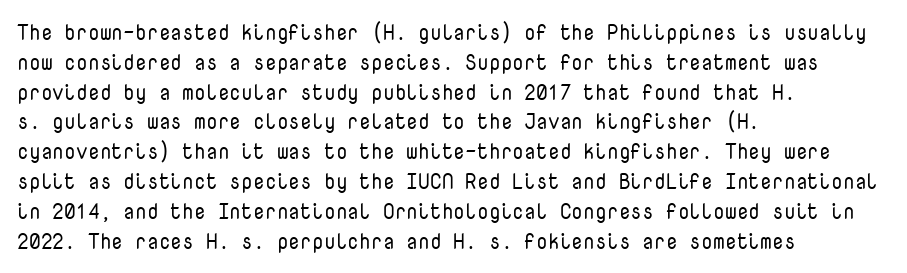
The image shows 21 px text type, upright; set left-aligned, normal line spacing (1.42x), normal letter spacing, not underlined.
